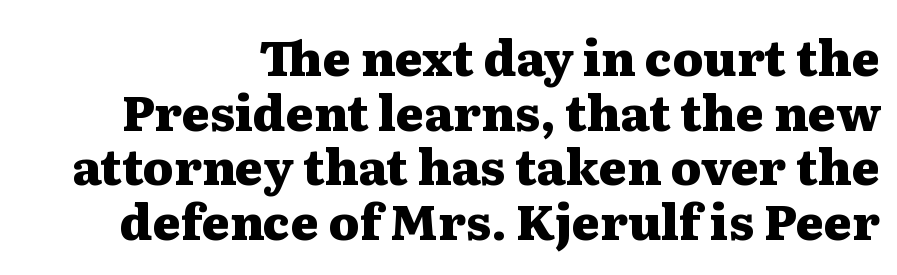
Its strokes are broad and dark, the hallmark of bold type. Rows of type sit shoulder to shoulder in the vertical direction. Serif or sans? Serif — the stroke terminals have little feet. Italic? Not at all — the glyphs are vertical. Line ends are locked; line starts wander. Check the space under the baseline: it is left empty.
